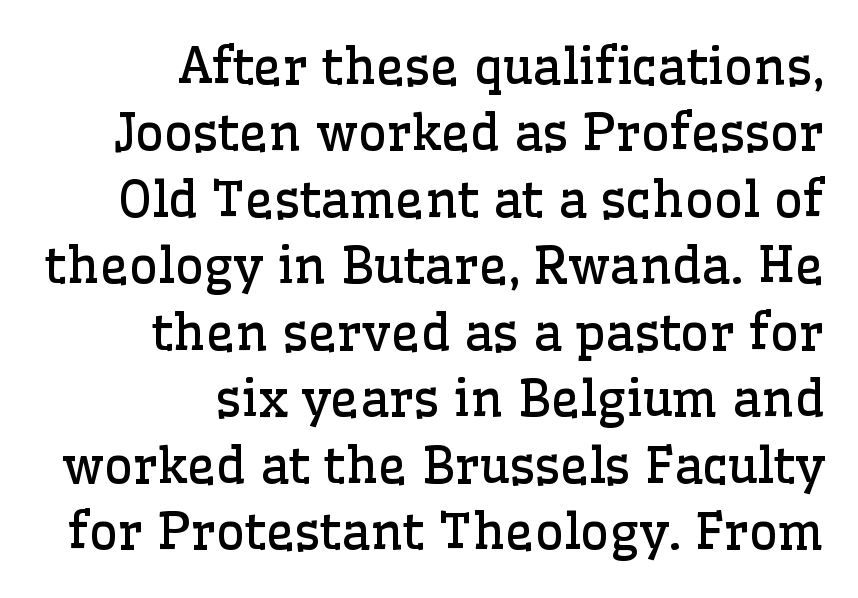
The image shows 50 px regular-weight serif type, upright; set right-aligned, normal line spacing (1.33x), normal letter spacing, not underlined; low stroke contrast and a medium x-height.
